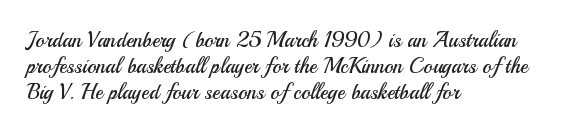
Q: Is the text bold? A: No.
Q: Is the text italic (slanted)? A: Yes.
Q: Is the text underlined? A: No.
Q: How is the paragraph aligned? A: Left-aligned.
Q: Is the spacing between letters normal or unusually wide? A: Normal.
